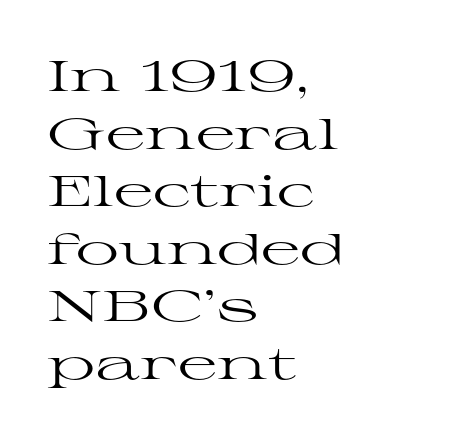
{"serif": "yes", "italic": "no", "bold": "no", "weight": "regular", "width": "wide", "stroke_contrast": "high", "x_height": "medium", "monospaced": "no", "underline": "no", "align": "left", "line_spacing": "normal", "line_spacing_ratio": 1.34, "letter_spacing": "normal", "letter_spacing_em": 0.0, "glyph_px": 43}
